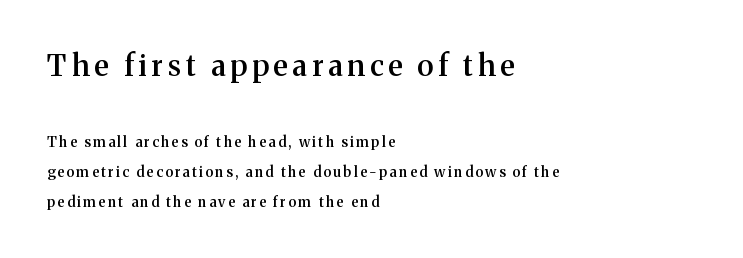
Q: Is the text bold? A: Semi-bold.
Q: Is the text italic (slanted)? A: No, it is upright.
Q: Is the typeface a serif or a sans-serif typeface? A: Serif.
Q: Is the text underlined? A: No.
Q: How is the paragraph aligned? A: Left-aligned.
Q: Is the spacing between lines tight, normal or loose? A: Loose.
Q: Which block of text is set in a larger size, the first (top) or the second (bottom)? A: The first (top) one.
Q: Width (condensed, normal, or wide)? A: Normal.
Q: Stroke contrast? A: Medium.
Q: x-height? A: Medium.
Q: Monospaced? A: No.
